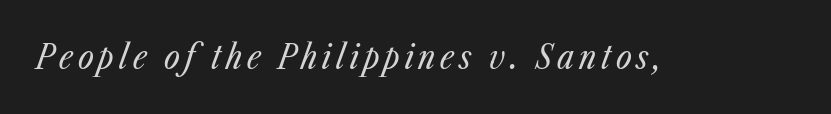
The image shows 34 px regular-weight, condensed type, italic (leaning right); set not underlined; low stroke contrast and a medium x-height.
